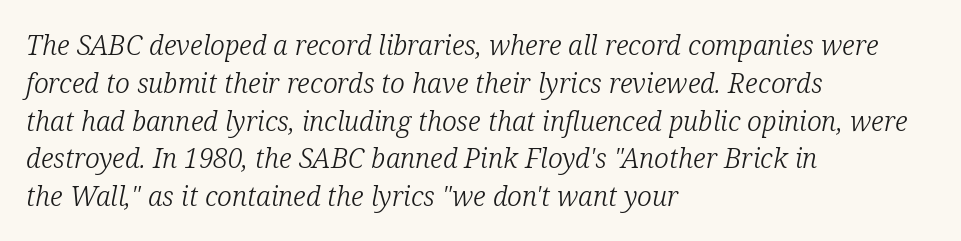
The image shows 27 px text type, italic (leaning right); set left-aligned, normal line spacing (1.4x), normal letter spacing, not underlined.
